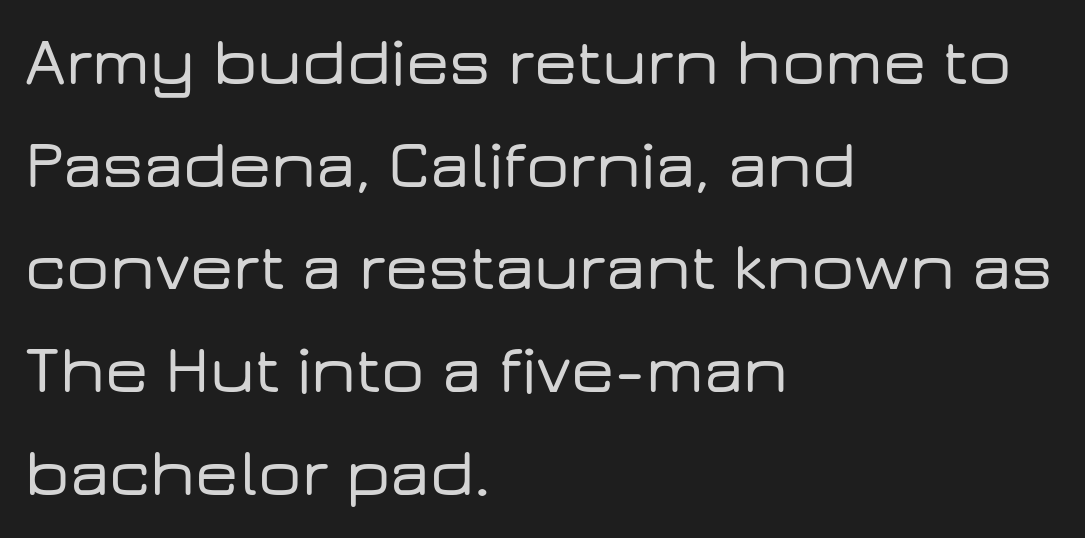
{"serif": "no", "italic": "no", "width": "wide", "stroke_contrast": "low", "x_height": "medium", "monospaced": "no", "underline": "no", "align": "left", "line_spacing": "normal", "line_spacing_ratio": 1.51, "letter_spacing": "normal", "letter_spacing_em": 0.0, "glyph_px": 68}
